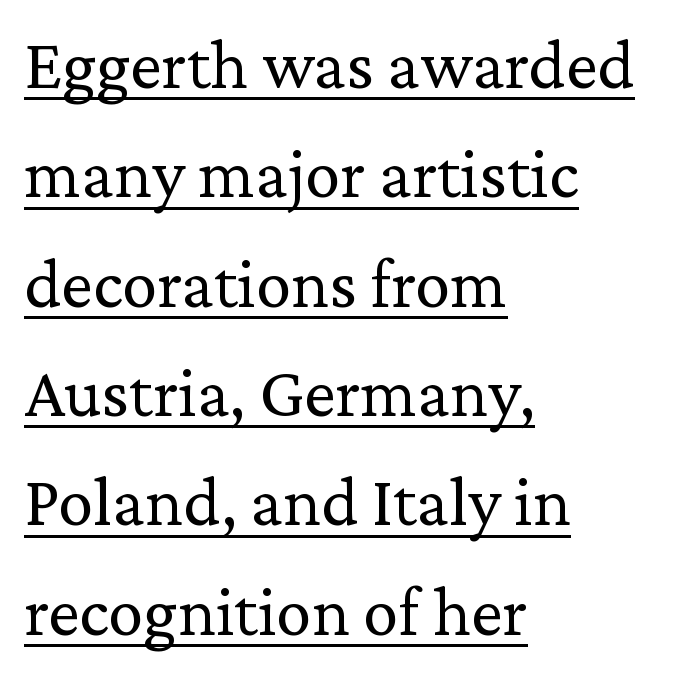
A typesetter would call this proportional, since set widths differ per character. The rendering uses a moderate line-height, typical for paragraphs. Between one letter and the next there's only the usual sliver of space. Each stroke keeps to a modest, everyday thickness or less. Descenders here cross a horizontal rule under the line. Line starts are locked; line ends wander.
